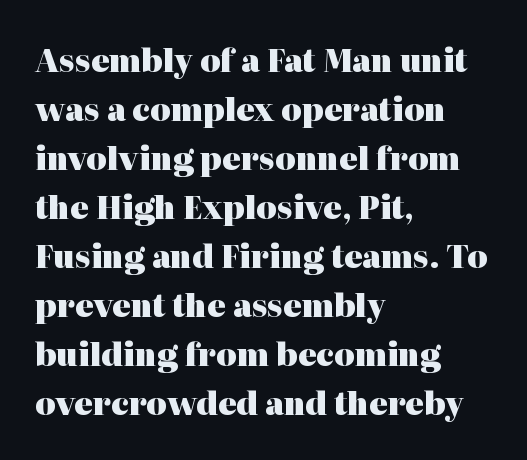
{"serif": "yes", "italic": "no", "bold": "yes", "weight": "heavy", "width": "normal", "stroke_contrast": "high", "x_height": "medium", "monospaced": "no", "underline": "no", "align": "left", "line_spacing": "normal", "line_spacing_ratio": 1.58, "letter_spacing": "normal", "letter_spacing_em": 0.0, "glyph_px": 31}
